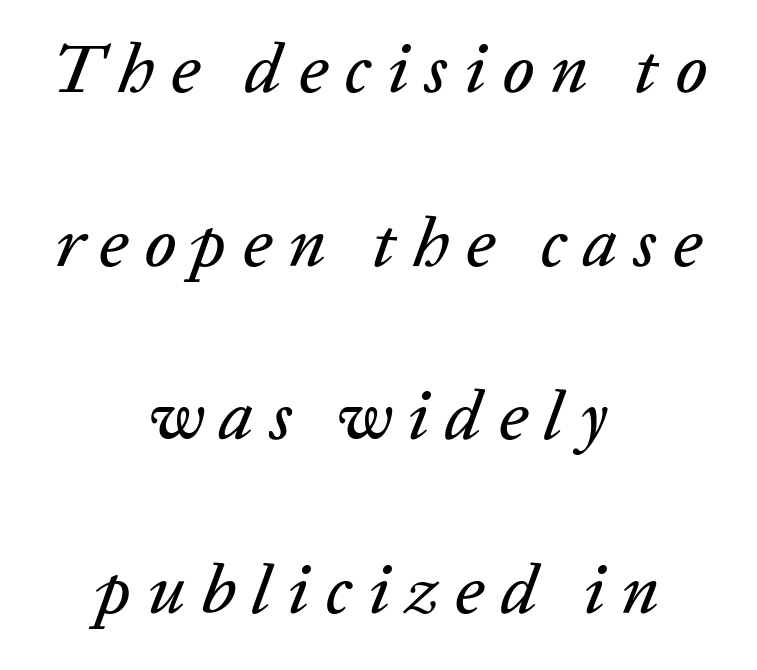
The image shows 70 px text type, italic (leaning right); set centered, loose line spacing (2.48x), unusually wide letter spacing (+0.23 em), not underlined; low stroke contrast and a medium x-height.
